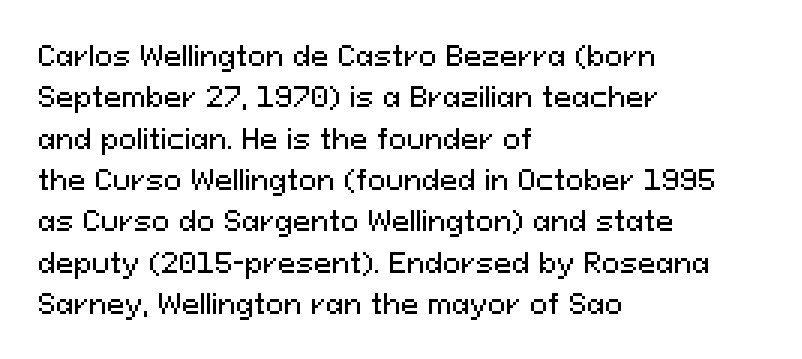
Successive baselines arrive at the customary interval. Short and long lines alike share a common starting point at left. Italic: no, the glyphs are upright roman. Short note: letters normally spaced. Quick note: underline off.
